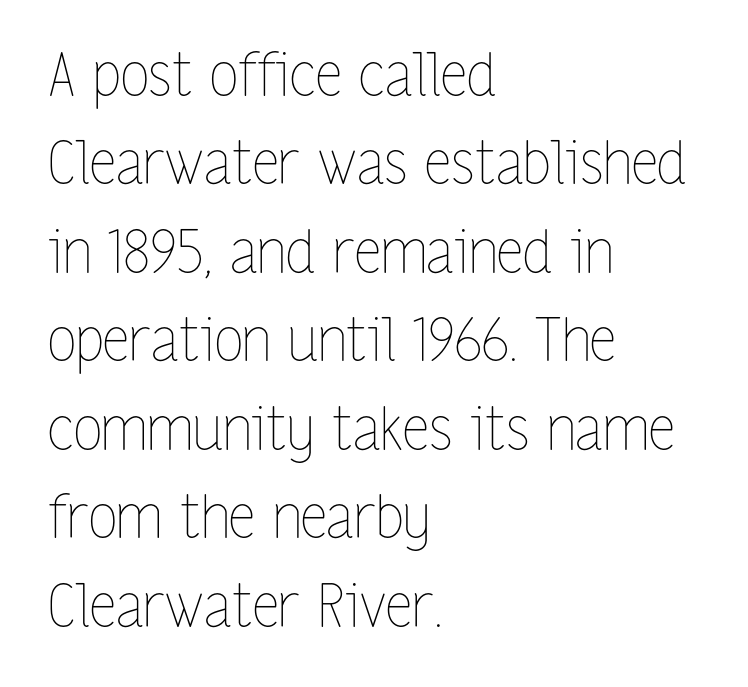
Q: Is the text bold? A: No.
Q: Is the text italic (slanted)? A: No, it is upright.
Q: Is the text underlined? A: No.
Q: How is the paragraph aligned? A: Left-aligned.
Q: Is the spacing between letters normal or unusually wide? A: Normal.
Q: Is the spacing between lines tight, normal or loose? A: Normal.
Q: Width (condensed, normal, or wide)? A: Condensed.
Q: Stroke contrast? A: Low.
Q: x-height? A: Medium.
Q: Monospaced? A: No.
